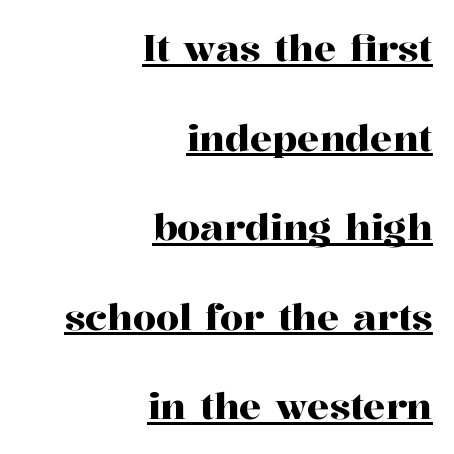
Posture: vertical. The passage shown is underscored from start to finish. The ragged edge is on the left, which tells us the setting is flush right. Look at the bottom of the vertical strokes: they flare into serifs here. Does the leading feel generous? Absolutely, it's lavish.
